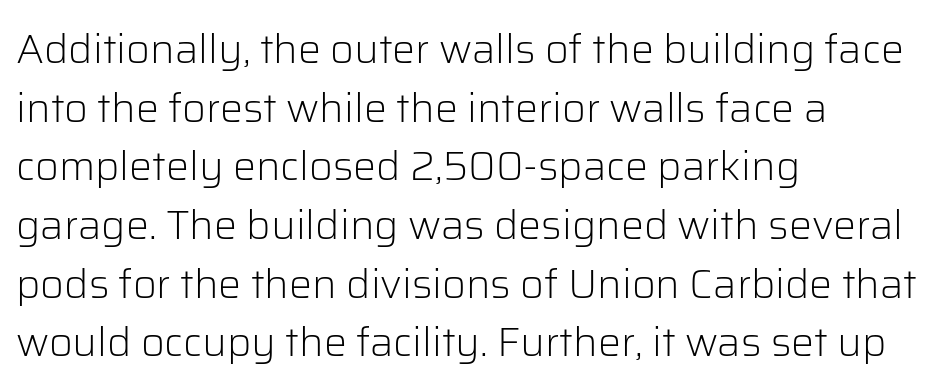
When letters stand straight like this, we call the style roman or upright. A quiet, ordinary-to-light weight characterises the typeface. The designer went with a sans here, leaving each stem footless. How are the letters spaced? Ordinarily, with no added tracking. What's the leading like? Ordinary, nothing unusual.
